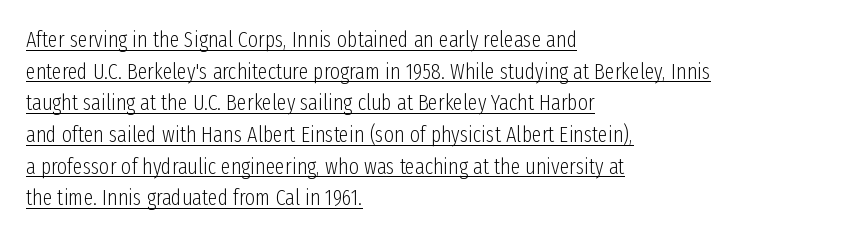
{"italic": "no", "bold": "no", "underline": "yes", "align": "left", "line_spacing": "normal", "line_spacing_ratio": 1.44, "letter_spacing": "normal", "letter_spacing_em": 0.0, "glyph_px": 22}
